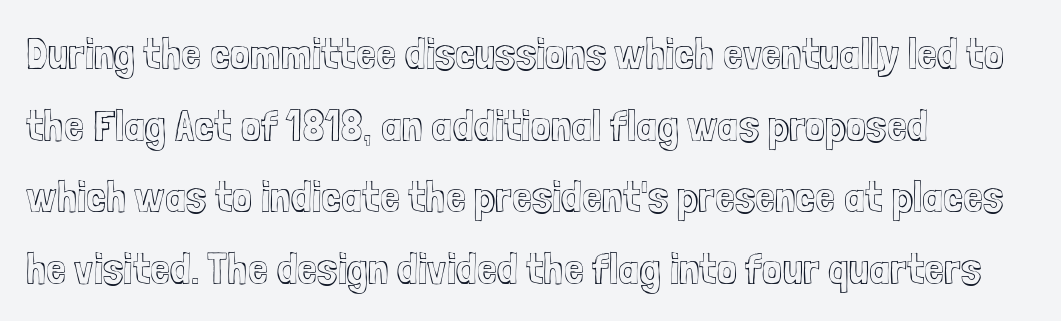
The image shows 45 px condensed type, upright; set left-aligned, normal line spacing (1.59x), normal letter spacing, not underlined; a medium x-height.
